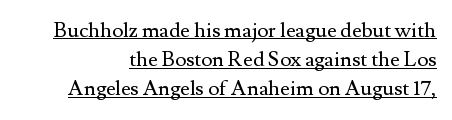
The image shows 21 px text type, upright; set normal line spacing (1.39x), normal letter spacing, underlined.
